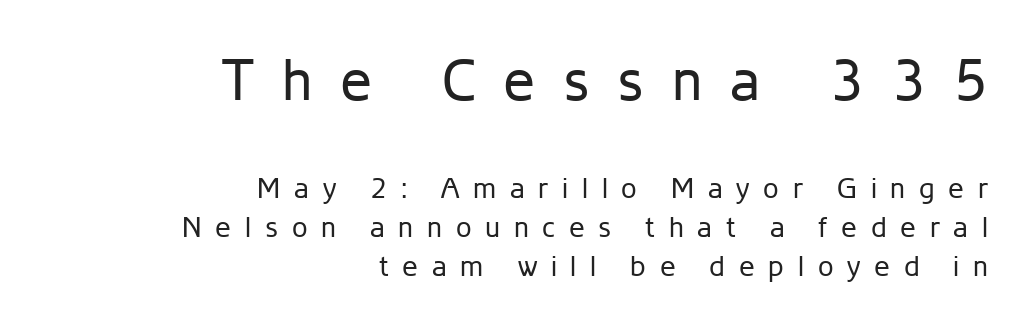
Reading top to bottom, the characters get smaller at the block break. Reading down the block, your eye finds every line finishing at a fixed right position. The rendering uses a moderate line-height, typical for paragraphs. Words float on clear page, feet unadorned. Every stem runs plumb, perpendicular to the baseline. Note the varied advance widths — an 'i' is clearly narrower than an 'm'.
